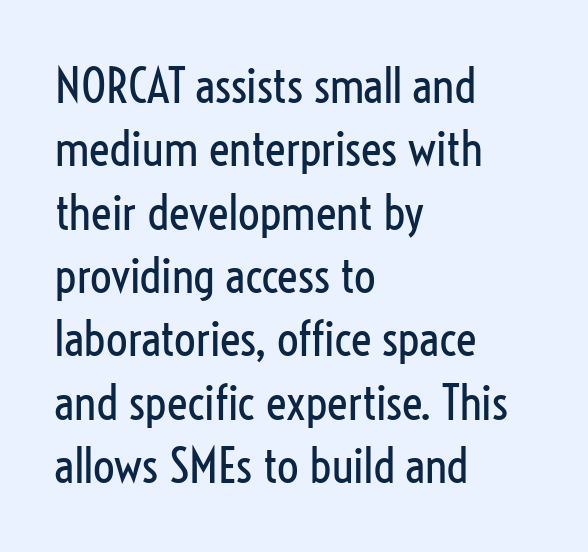
Q: Is the text bold? A: No.
Q: Is the text italic (slanted)? A: No, it is upright.
Q: Is the typeface a serif or a sans-serif typeface? A: Sans-serif.
Q: Is the text underlined? A: No.
Q: How is the paragraph aligned? A: Left-aligned.
Q: Is the spacing between letters normal or unusually wide? A: Normal.
Q: Is the spacing between lines tight, normal or loose? A: Normal.
Q: Width (condensed, normal, or wide)? A: Condensed.
Q: Stroke contrast? A: Low.
Q: x-height? A: Medium.
Q: Monospaced? A: No.
